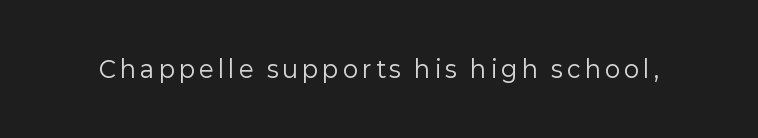
Q: Is the text bold? A: No.
Q: Is the text italic (slanted)? A: No, it is upright.
Q: Is the text underlined? A: No.
